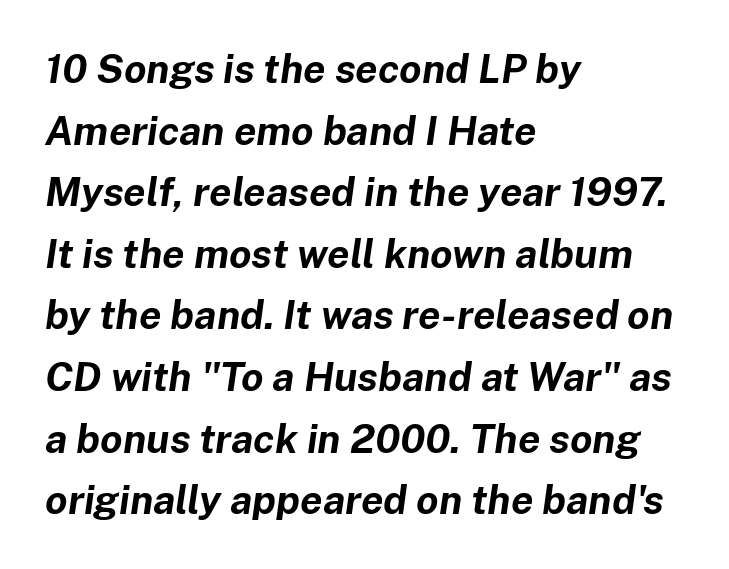
Do the characters align in a grid? No, the font is proportional. Would a proofreader flag this as italicized? Yes. Honestly, the letter spacing is just normal — you wouldn't notice it. Nobody drew a line under any word here.
